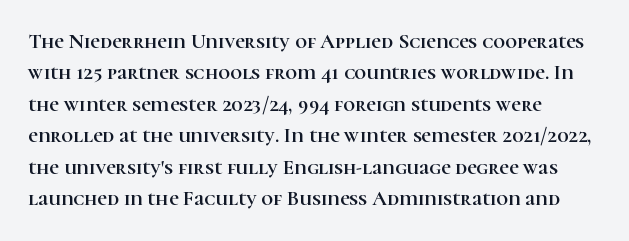
The image shows 21 px text type, upright; set left-aligned, normal line spacing (1.5x), normal letter spacing, not underlined.
